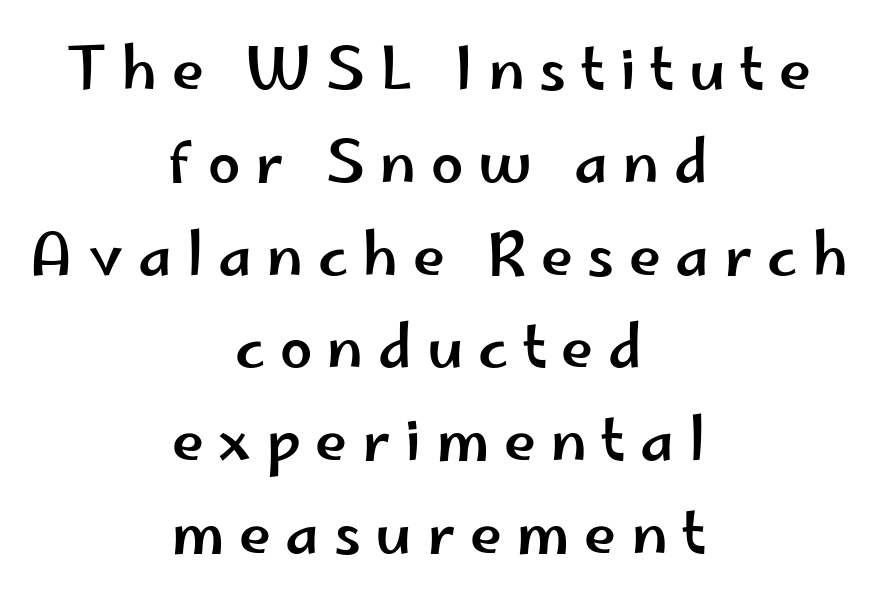
The image shows 58 px wide sans-serif type, upright; set centered, normal line spacing (1.6x), unusually wide letter spacing (+0.25 em), not underlined; low stroke contrast and a small x-height.
